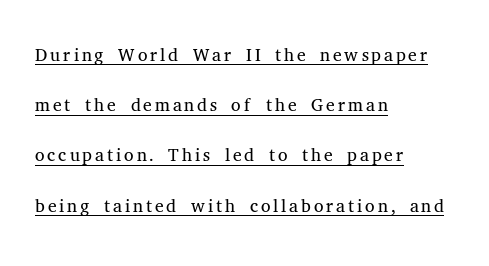
Each line of the rendering has a horizontal stroke beneath the glyphs. The passage shown is not bold in any degree. Ordinary non-slanted type is in use. The rag falls on the right side of this text block.
